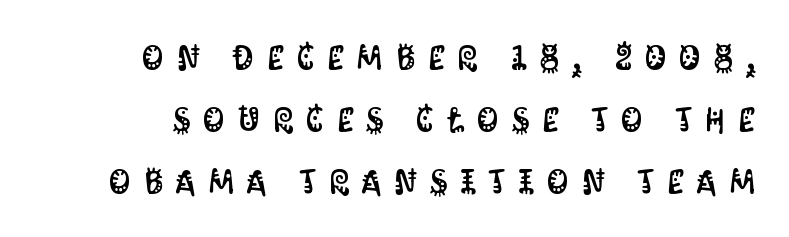
The image shows 34 px condensed sans-serif type, upright; set line spacing 1.82x, unusually wide letter spacing (+0.38 em), not underlined; medium stroke contrast and a large x-height.
